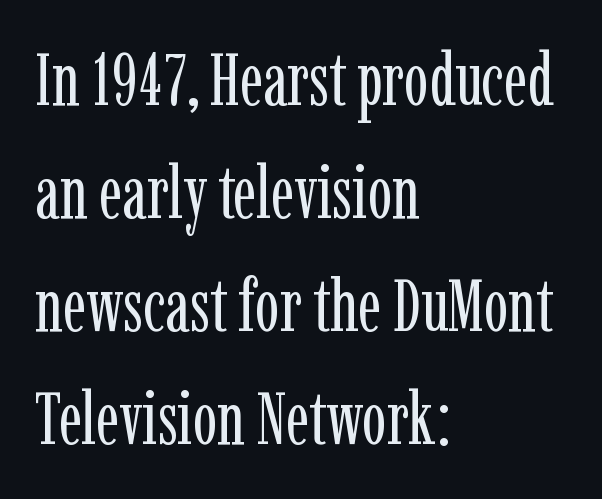
No letter is thick-stroked: the sample isn't bold. Characters remain perfectly vertical along every line. Compared with typical body copy, the letter spacing here is the same. The vertical gap from one line to the next is medium. Little horizontal feet cap the strokes, marking this as serif type. Character widths vary here, with narrow letters taking less room than wide ones.
